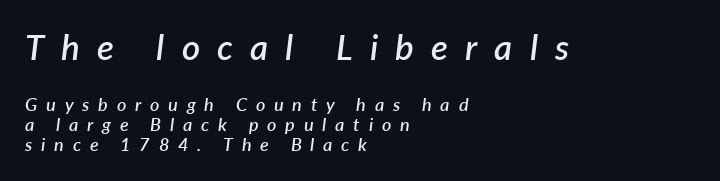
The image shows 35 px semibold type, italic (leaning right); set left-aligned, tight line spacing (1.13x), unusually wide letter spacing (+0.49 em), not underlined; the first (top) block is 1.94x larger; low stroke contrast and a medium x-height.
